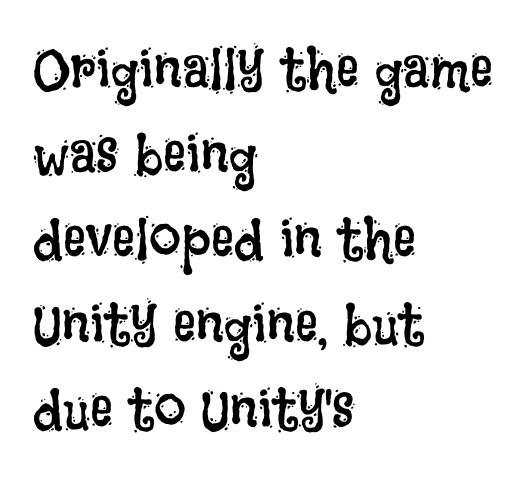
Letters rest on an invisible, unmarked baseline. Honestly, the letter spacing is just normal — you wouldn't notice it. Think standard paragraph weight, or any step lighter than that. The rendering uses a moderate line-height, typical for paragraphs.
